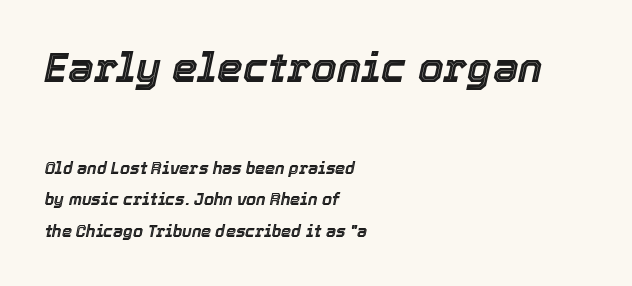
Bigger letters appear in the top chunk; the bottom chunk is reduced. This sample trades compactness for vertical openness between lines. This sample is left-justified, so line endings fall wherever the words run out. Quick note: italic.
